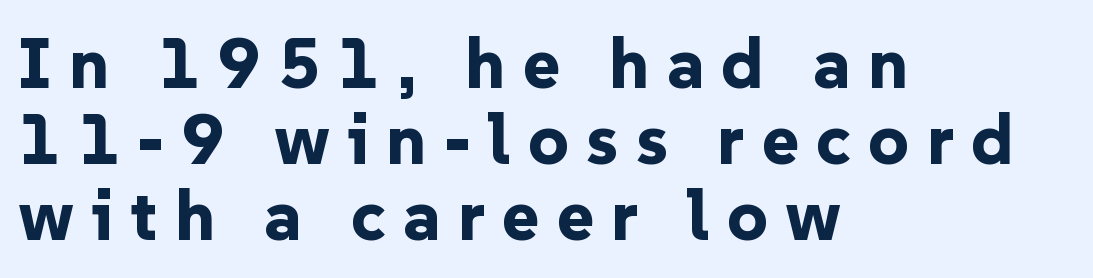
The image shows 71 px bold sans-serif type, upright; set left-aligned, tight line spacing (1.07x), unusually wide letter spacing (+0.24 em), not underlined; low stroke contrast and a medium x-height.
